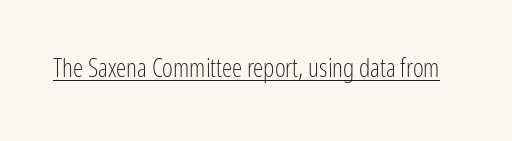
The image shows 26 px text type, upright; set normal letter spacing, underlined.
